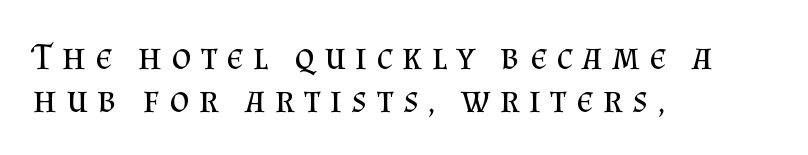
The cut favours lightness, reaching ordinary text weight at its darkest. Proportional: the letters do not fall into vertical columns. One-word summary of the alignment: left. Rows of type sit shoulder to shoulder in the vertical direction. This is serif lettering, the kind often seen in printed books.
